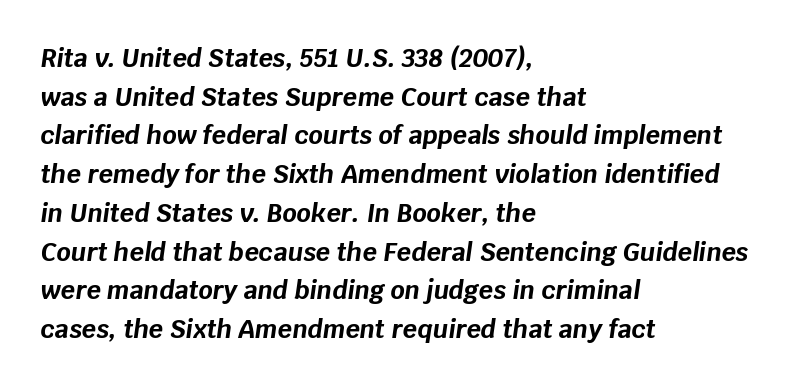
Q: Is the text bold? A: Yes.
Q: Is the text italic (slanted)? A: Yes, it leans right by about 8 degrees.
Q: Is the text underlined? A: No.
Q: How is the paragraph aligned? A: Left-aligned.
Q: Is the spacing between letters normal or unusually wide? A: Normal.
Q: Is the spacing between lines tight, normal or loose? A: Normal.
